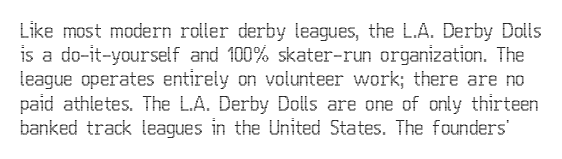
Letters rest on an invisible, unmarked baseline. The letters stand straight up with perfectly vertical stems. The passage shown has conventional tracking throughout.
